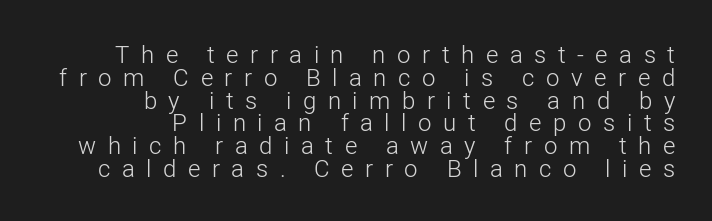
{"italic": "no", "bold": "no", "underline": "no", "align": "right", "line_spacing": "tight", "line_spacing_ratio": 0.95, "letter_spacing": "wide", "letter_spacing_em": 0.48, "glyph_px": 24}
